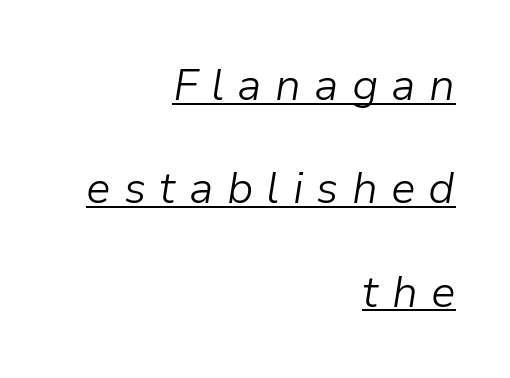
The image shows 44 px light type, italic (leaning right); set right-aligned, loose line spacing (2.35x), unusually wide letter spacing (+0.3 em), underlined; low stroke contrast and a medium x-height.
